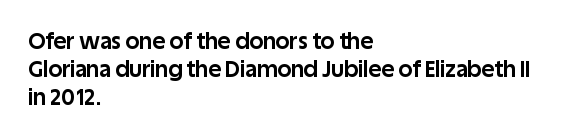
The passage is arranged the way most books set body copy — flush left. No word sits above an underline. Nobody touched the tracking dial on this one. Stroke thickness is high; the sample reads as a true bold.
